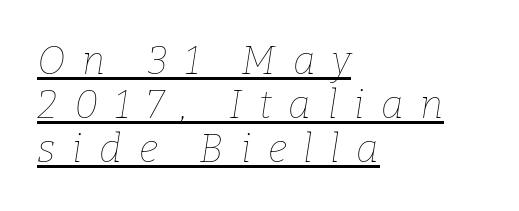
Q: Is the text bold? A: No.
Q: Is the text italic (slanted)? A: Yes, it leans right by about 9 degrees.
Q: Is the text underlined? A: Yes.
Q: How is the paragraph aligned? A: Left-aligned.
Q: Is the spacing between letters normal or unusually wide? A: Unusually wide.
Q: Is the spacing between lines tight, normal or loose? A: Tight.
Q: Width (condensed, normal, or wide)? A: Normal.
Q: Stroke contrast? A: Low.
Q: x-height? A: Medium.
Q: Monospaced? A: No.
